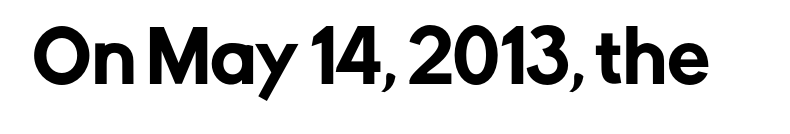
Q: Is the text italic (slanted)? A: No, it is upright.
Q: Is the typeface a serif or a sans-serif typeface? A: Sans-serif.
Q: Is the text underlined? A: No.
Q: Is the spacing between letters normal or unusually wide? A: Normal.
Q: Width (condensed, normal, or wide)? A: Normal.
Q: Stroke contrast? A: Low.
Q: x-height? A: Medium.
Q: Monospaced? A: No.
